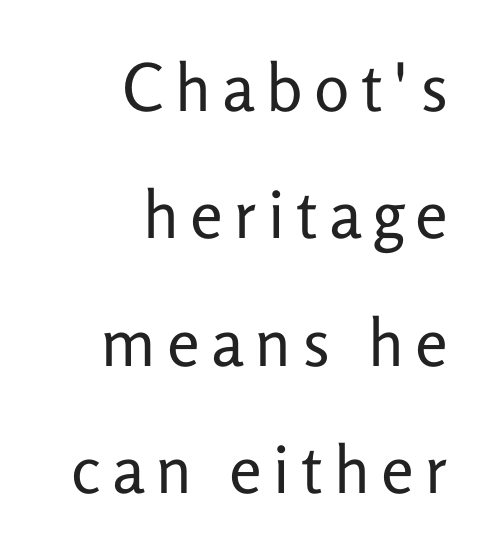
The image shows 66 px regular-weight sans-serif type, upright; set right-aligned, loose line spacing (1.93x), not underlined; low stroke contrast and a medium x-height.
